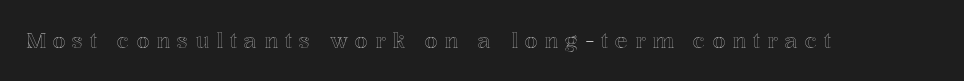
The image shows 21 px text type, upright; set unusually wide letter spacing (+0.32 em), not underlined.
